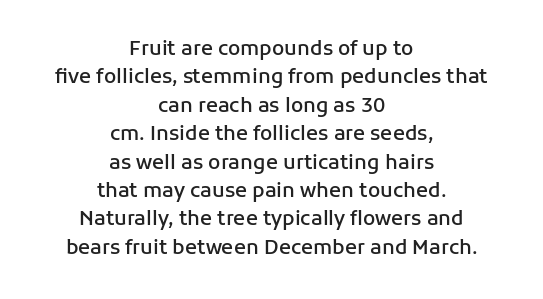
Q: Is the text bold? A: Semi-bold.
Q: Is the text italic (slanted)? A: No, it is upright.
Q: Is the text underlined? A: No.
Q: How is the paragraph aligned? A: Centered.
Q: Is the spacing between letters normal or unusually wide? A: Normal.
Q: Is the spacing between lines tight, normal or loose? A: Normal.
